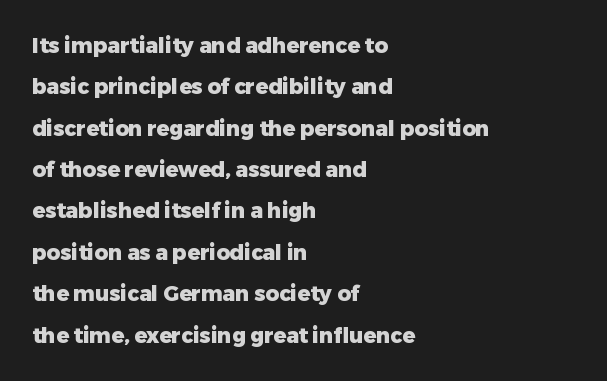
The designer dialed line spacing up above the default. The characters look thick and weighty, a clear bold. Lines of text with bare space underneath. The specimen reads as upright at a glance. Line beginnings align vertically; line endings do not.
